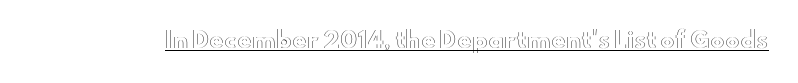
Q: Is the text italic (slanted)? A: No, it is upright.
Q: Is the text underlined? A: Yes.
Q: Is the spacing between letters normal or unusually wide? A: Normal.
